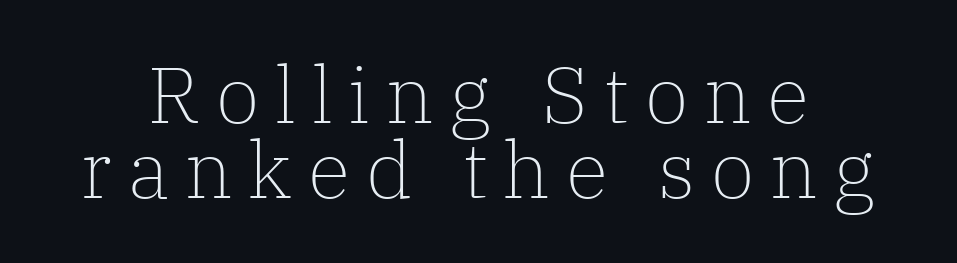
Q: Is the text bold? A: No.
Q: Is the text italic (slanted)? A: No, it is upright.
Q: Is the typeface a serif or a sans-serif typeface? A: Serif.
Q: Is the text underlined? A: No.
Q: Is the spacing between letters normal or unusually wide? A: Unusually wide.
Q: Is the spacing between lines tight, normal or loose? A: Tight.
Q: Width (condensed, normal, or wide)? A: Normal.
Q: Stroke contrast? A: Low.
Q: x-height? A: Medium.
Q: Monospaced? A: No.
